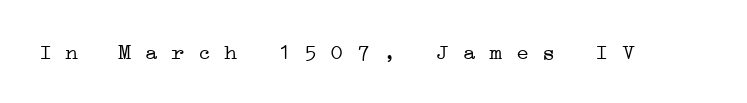
Q: Is the text bold? A: No.
Q: Is the text underlined? A: No.
Q: Is the spacing between letters normal or unusually wide? A: Normal.
